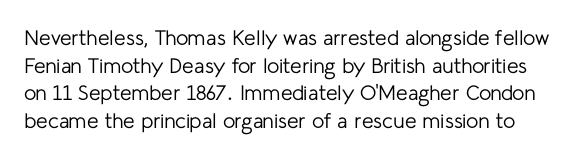
Q: Is the text bold? A: No.
Q: Is the text italic (slanted)? A: No, it is upright.
Q: Is the text underlined? A: No.
Q: Is the spacing between letters normal or unusually wide? A: Normal.
Q: Is the spacing between lines tight, normal or loose? A: Normal.
